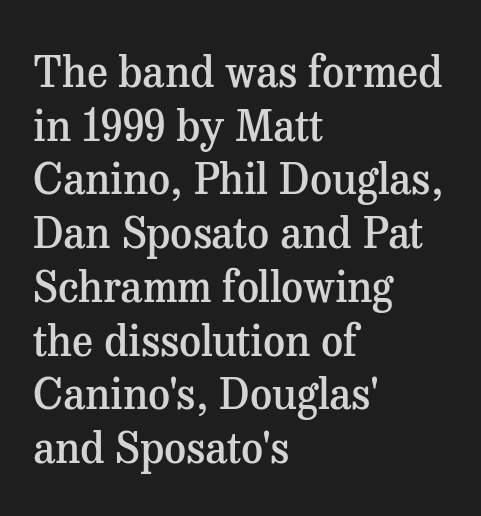
The image shows 43 px semibold serif type, upright; set left-aligned, normal line spacing (1.25x), normal letter spacing, not underlined; medium stroke contrast and a medium x-height.
